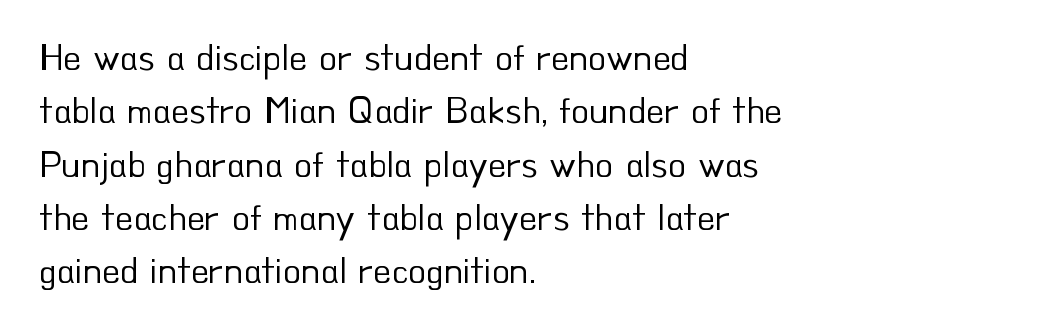
The image shows 37 px regular-weight sans-serif type, upright; set left-aligned, normal line spacing (1.44x), normal letter spacing, not underlined; low stroke contrast and a small x-height.
